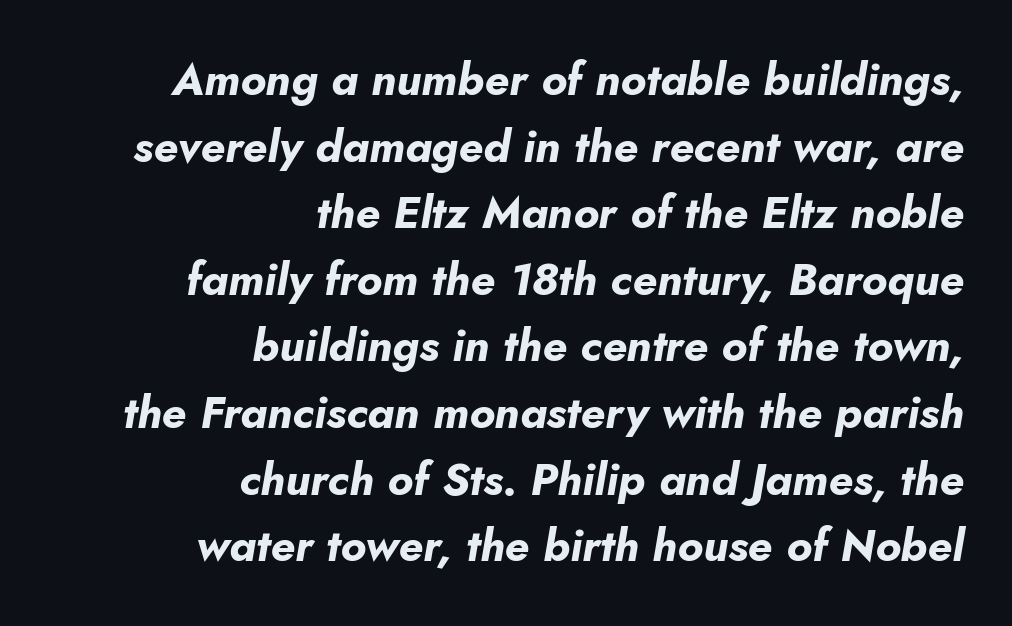
In terms of leading, this rendering sits right in the middle. The compositor pushed each line to the right boundary. Heavy, bold letterforms. These lines are rendered in a variable-pitch font. Slanted lettering throughout.
